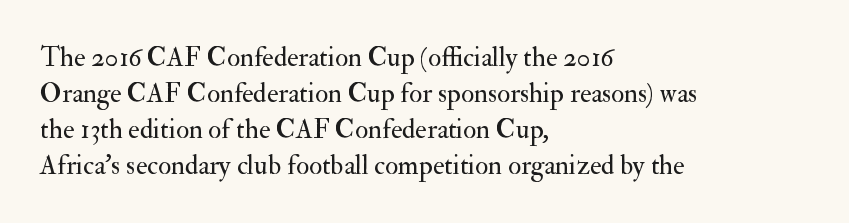
{"italic": "no", "bold": "no", "underline": "no", "align": "left", "line_spacing": "normal", "line_spacing_ratio": 1.33, "letter_spacing": "normal", "letter_spacing_em": 0.0, "glyph_px": 27}
